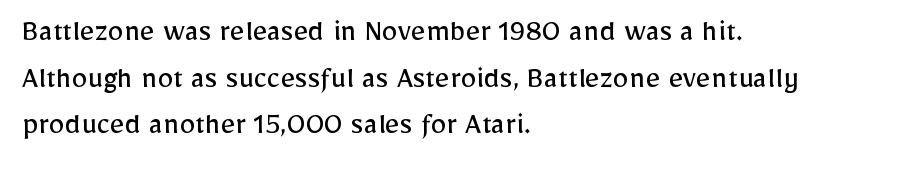
Notice how the stems are strictly vertical — no italics here. The passage shown is typeset with a sans-serif family. There is no visible air inserted between adjacent glyphs. The passage shown is not bold in any degree. Rows of type keep a routine distance in the vertical direction. Here the designer chose a conventional face with non-uniform glyph widths.
